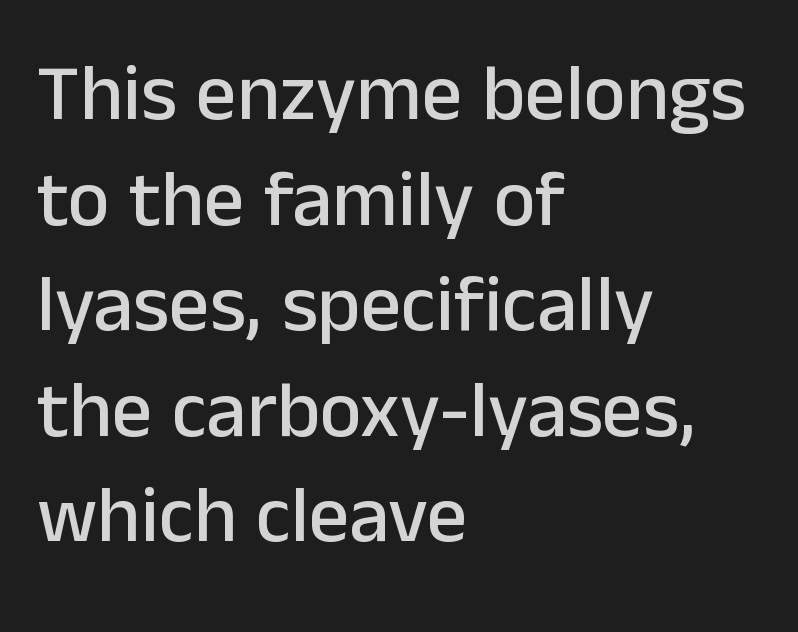
{"serif": "no", "italic": "no", "width": "normal", "stroke_contrast": "low", "x_height": "medium", "monospaced": "no", "underline": "no", "align": "left", "line_spacing": "normal", "line_spacing_ratio": 1.32, "letter_spacing": "normal", "letter_spacing_em": 0.0, "glyph_px": 80}
